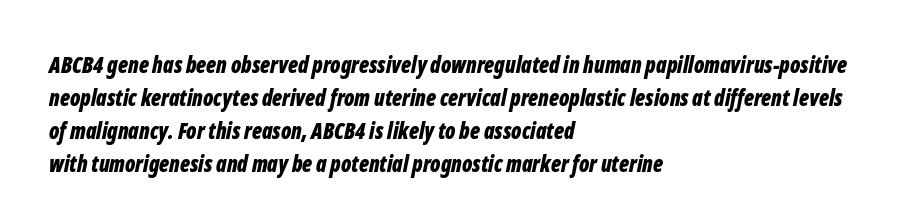
Q: Is the text bold? A: Yes.
Q: Is the text italic (slanted)? A: Yes, it leans right by about 12 degrees.
Q: Is the text underlined? A: No.
Q: How is the paragraph aligned? A: Left-aligned.
Q: Is the spacing between letters normal or unusually wide? A: Normal.
Q: Is the spacing between lines tight, normal or loose? A: Normal.
